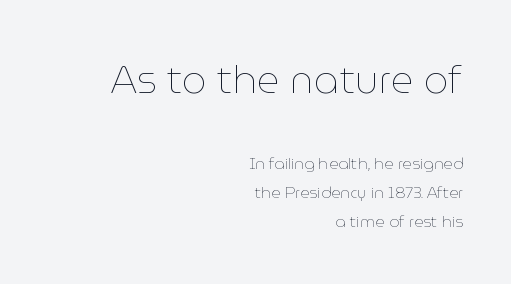
Here the designer chose a conventional face with non-uniform glyph widths. The block sitting higher on the canvas is the one with enlarged characters. This sample uses an upright cut, with every glyph sitting square on the baseline. Underlining? Definitely not there. Ink coverage per letter is moderate at most.
